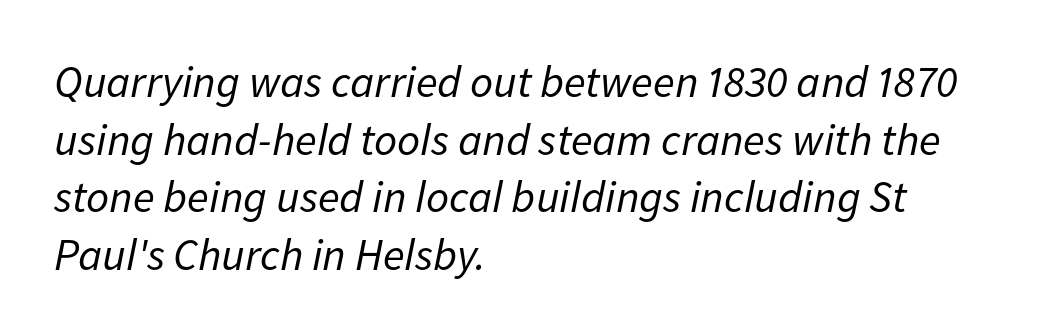
{"italic": "yes", "lean": "right", "slant_degrees": 11, "bold": "no", "weight": "regular", "width": "normal", "stroke_contrast": "low", "x_height": "medium", "monospaced": "no", "underline": "no", "align": "left", "line_spacing": "normal", "line_spacing_ratio": 1.28, "letter_spacing": "normal", "letter_spacing_em": 0.0, "glyph_px": 45}
